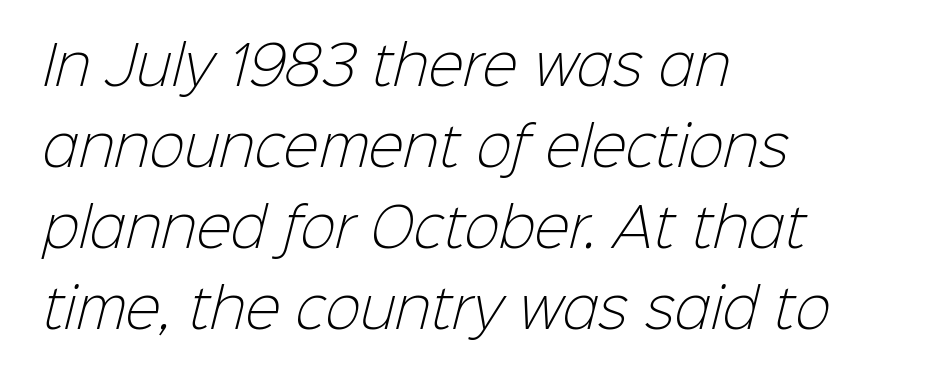
A typesetter would call this proportional, since set widths differ per character. Inter-character spacing is left at the font's built-in metrics. Check under the words: just untouched page. This rendering uses left alignment, leaving the right contour irregular. Think standard paragraph weight, or any step lighter than that. To sum up the face: it is a sans, with no serifs.
